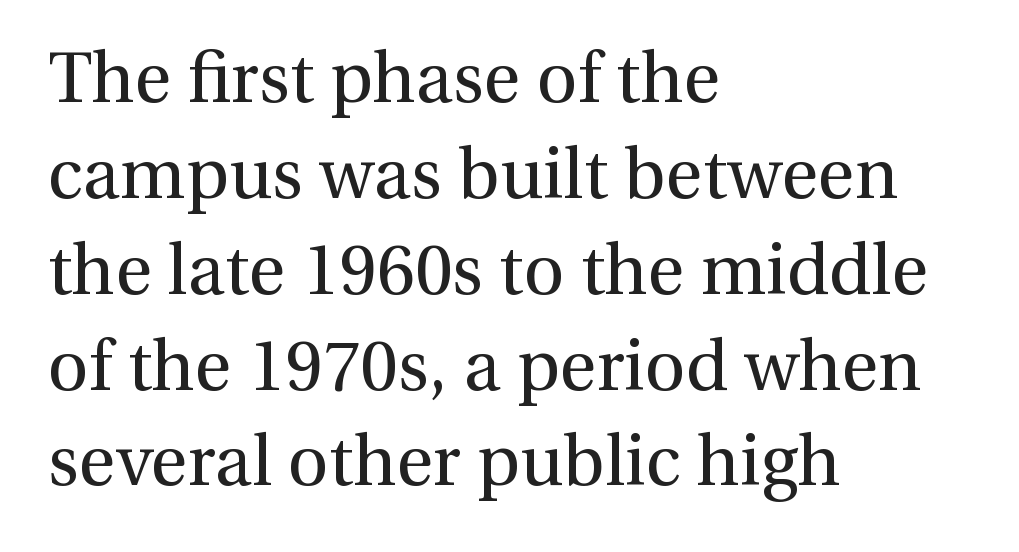
{"serif": "yes", "italic": "no", "bold": "no", "weight": "regular", "width": "normal", "x_height": "medium", "monospaced": "no", "underline": "no", "align": "left", "line_spacing": "normal", "line_spacing_ratio": 1.35, "letter_spacing": "normal", "letter_spacing_em": 0.0, "glyph_px": 71}
